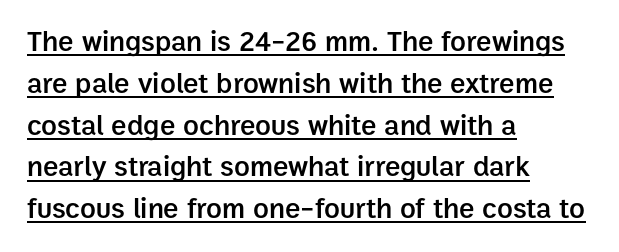
Glance below the letters and you will spot a drawn line. The passage shown is typed in a proportional face where columns would drift. Is the type bold? Partly — it's a semibold, heavier than regular but not fully bold. How are the letters spaced? Ordinarily, with no added tracking. Where is the straight margin? On the left. The leading is moderate, giving the passage an even texture.
